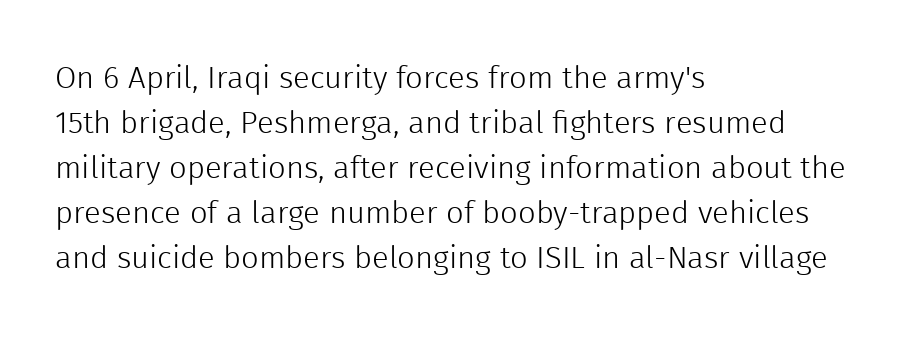
{"serif": "no", "italic": "no", "bold": "no", "weight": "light", "width": "normal", "x_height": "medium", "monospaced": "no", "underline": "no", "align": "left", "line_spacing": "normal", "line_spacing_ratio": 1.45, "letter_spacing": "normal", "letter_spacing_em": 0.0, "glyph_px": 31}
